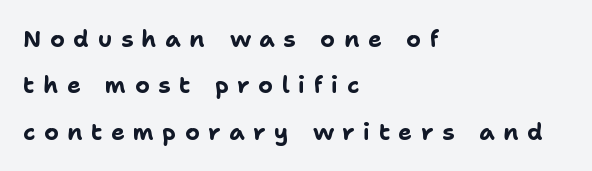
Is there much room between lines? Yes — plenty of vertical air separates them. The lettering holds an erect, upright posture throughout. A student would call this left alignment; a typographer would say flush left, rag right. You could only call the tracking loose — the letters float apart.
